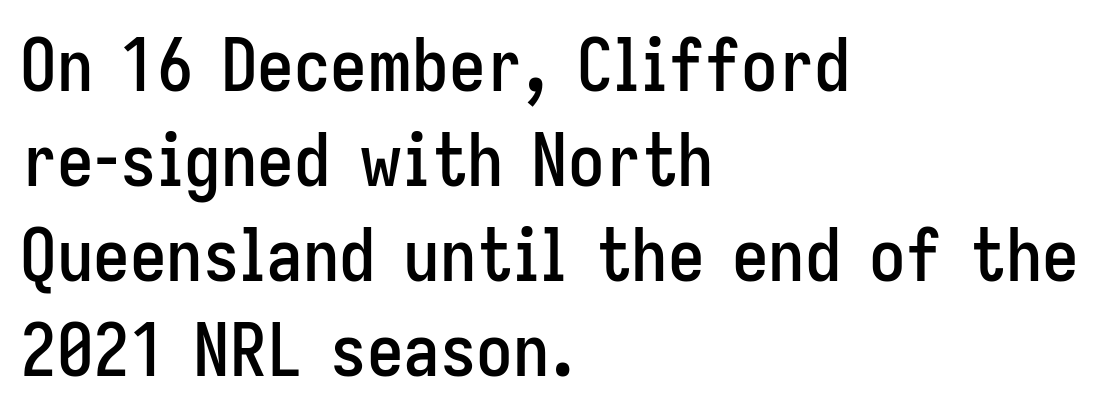
Q: Is the text italic (slanted)? A: No, it is upright.
Q: Is the typeface a serif or a sans-serif typeface? A: Sans-serif.
Q: Is the text underlined? A: No.
Q: How is the paragraph aligned? A: Left-aligned.
Q: Is the spacing between letters normal or unusually wide? A: Normal.
Q: Is the spacing between lines tight, normal or loose? A: Normal.
Q: Width (condensed, normal, or wide)? A: Condensed.
Q: Stroke contrast? A: Low.
Q: x-height? A: Medium.
Q: Monospaced? A: No.
